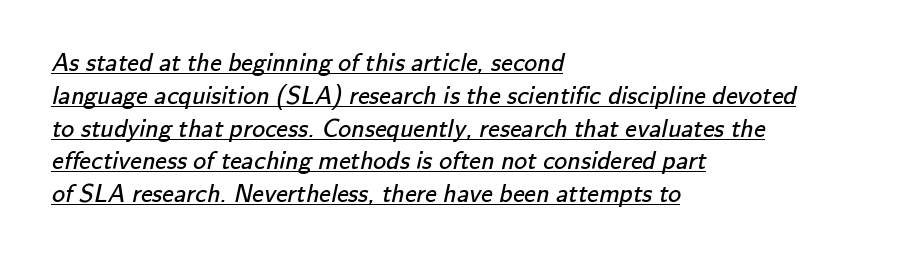
The image shows 26 px text type; set left-aligned, normal line spacing (1.26x), normal letter spacing, underlined.
